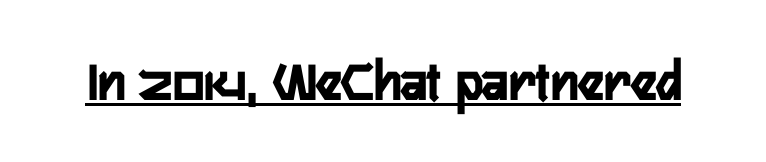
Typesetter's note: full bold, strokes at maximum text heaviness. These lines are rendered in a variable-pitch font. Does the type have serifs? No, each stem ends abruptly. Like a heading marked for emphasis, these lines bear an underscore.
